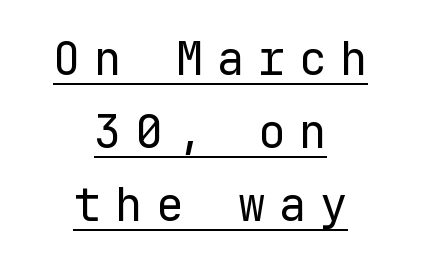
{"serif": "no", "italic": "no", "bold": "no", "weight": "regular", "width": "normal", "stroke_contrast": "low", "x_height": "medium", "monospaced": "yes", "underline": "yes", "align": "center", "line_spacing": "normal", "line_spacing_ratio": 1.59, "letter_spacing": "wide", "letter_spacing_em": 0.29, "glyph_px": 46}
